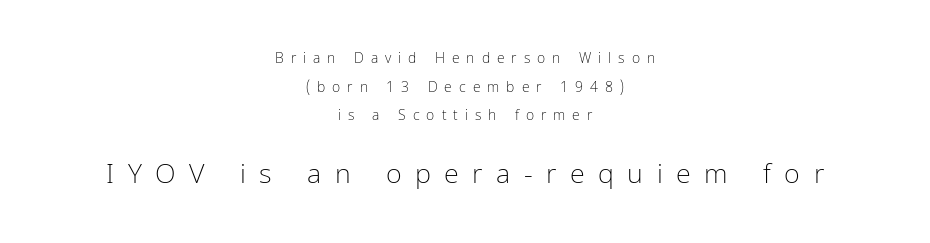
Q: Is the text bold? A: No.
Q: Is the text italic (slanted)? A: No, it is upright.
Q: Is the text underlined? A: No.
Q: How is the paragraph aligned? A: Centered.
Q: Is the spacing between letters normal or unusually wide? A: Unusually wide.
Q: Is the spacing between lines tight, normal or loose? A: Loose.
Q: Which block of text is set in a larger size, the first (top) or the second (bottom)? A: The second (bottom) one.
